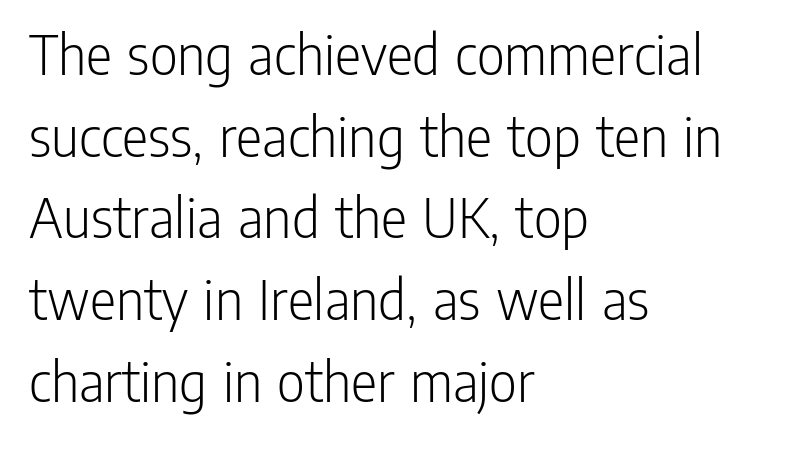
The image shows 61 px light, condensed sans-serif type, upright; set left-aligned, normal line spacing (1.34x), normal letter spacing, not underlined; low stroke contrast and a medium x-height.
